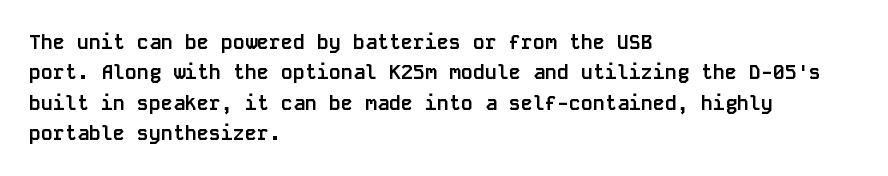
Q: Is the text bold? A: Yes.
Q: Is the text italic (slanted)? A: No, it is upright.
Q: Is the text underlined? A: No.
Q: How is the paragraph aligned? A: Left-aligned.
Q: Is the spacing between letters normal or unusually wide? A: Normal.
Q: Is the spacing between lines tight, normal or loose? A: Normal.
